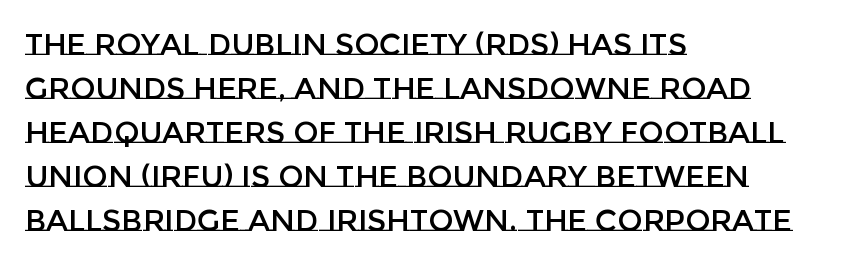
A typesetter would call this zero additional tracking. Beneath every word, the page is bare. Every character sits straight up, as roman type does. Which margin do the lines hug? The left one — the right edge is uneven. Students, observe: this is what conventionally led text looks like. Do the characters align in a grid? No, the font is proportional.
